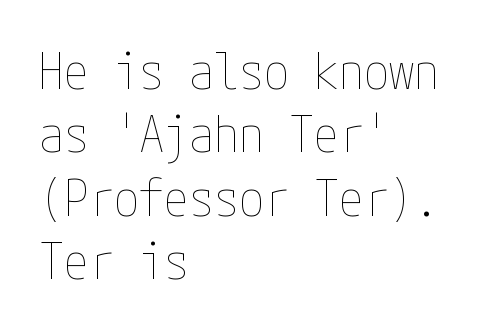
Default kerning and tracking; the words read as compact shapes. Tall strokes in this sample are plumb rather than angled. Every row of glyphs begins at an identical x-position on the left. Stroke thickness stays within the range of a standard reading face or lighter. This rendering features lettering with no underline. Horizontal bands of white between lines are of average thickness.
